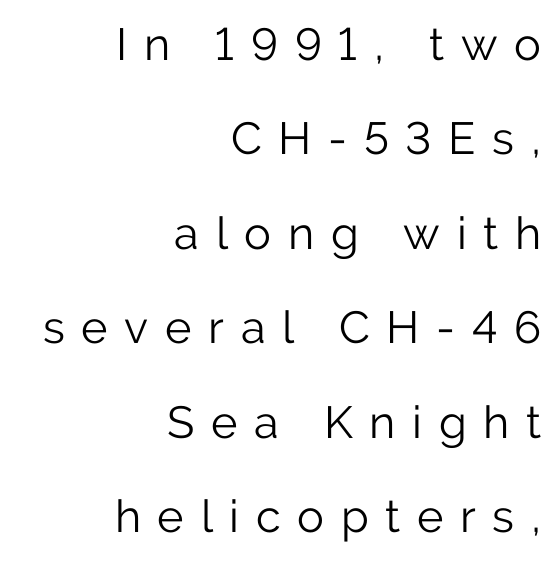
The image shows 45 px light sans-serif type, upright; set right-aligned, loose line spacing (2.1x), unusually wide letter spacing (+0.37 em), not underlined; low stroke contrast and a medium x-height.
